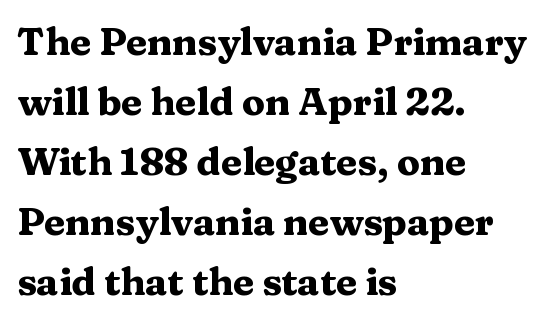
{"serif": "yes", "italic": "no", "bold": "yes", "weight": "heavy", "width": "wide", "stroke_contrast": "medium", "x_height": "medium", "monospaced": "no", "underline": "no", "align": "left", "line_spacing": "normal", "line_spacing_ratio": 1.58, "letter_spacing": "normal", "letter_spacing_em": 0.0, "glyph_px": 38}
